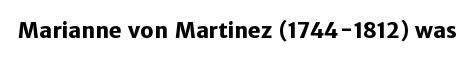
The image shows 21 px bold type, upright; set normal letter spacing, not underlined.
